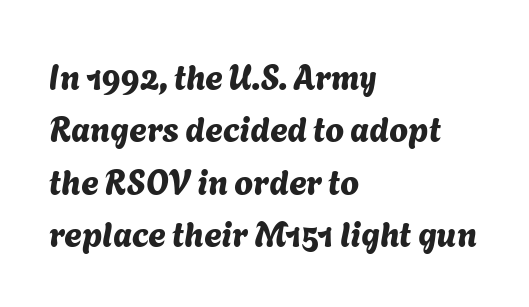
Spacing between characters is what you'd get straight out of the box. The characters display no serif detailing; their extremities are plain. Varying glyph widths throughout — classic text-font behaviour. The rows are spaced the way most documents space them.
